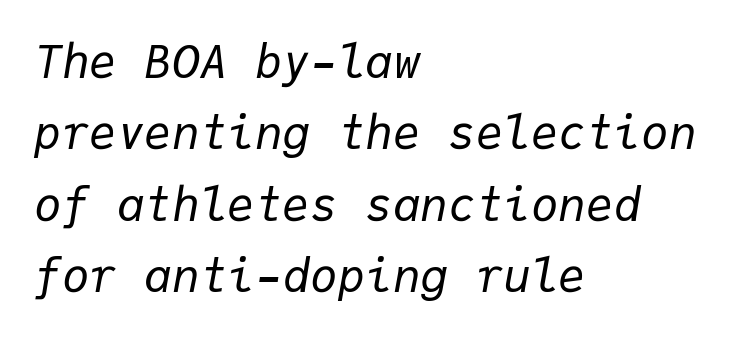
The image shows 46 px regular-weight type, italic (leaning right), monospaced; set left-aligned, normal line spacing (1.55x), normal letter spacing, not underlined; low stroke contrast and a medium x-height.
